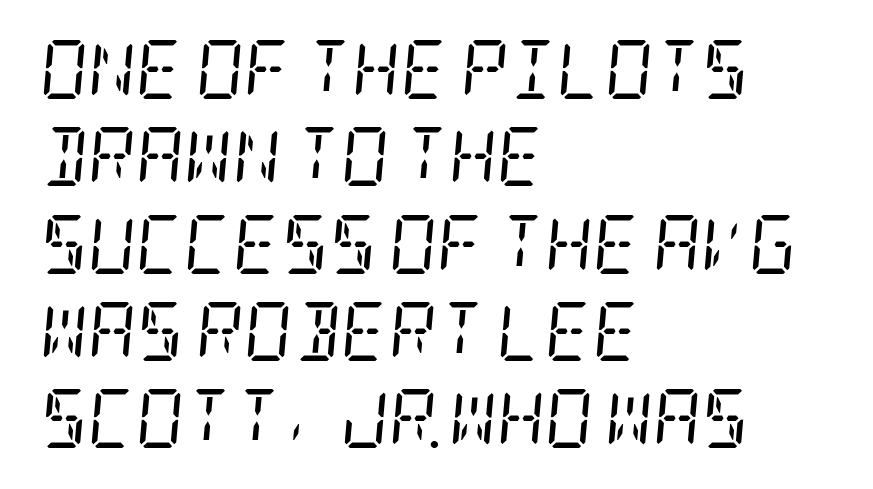
The characters are drawn with everyday or finer stroke widths. Type style note: has serifs. Glyph-to-glyph distance matches everyday printed text. Does the copy run flush right? No — it runs flush left. Posture: slanted. Glance below the letters and you will spot only blank space.
